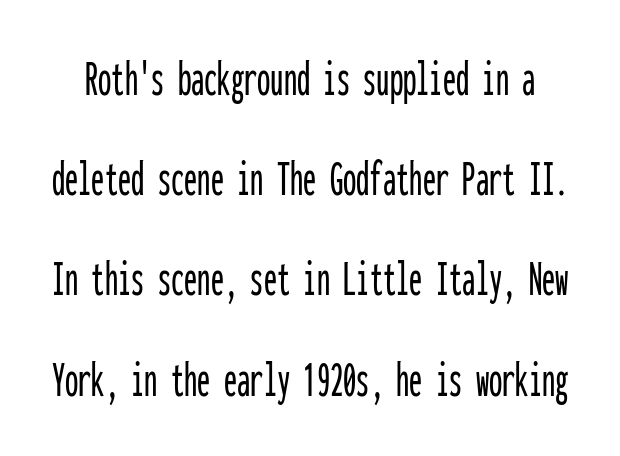
Q: Is the text italic (slanted)? A: No, it is upright.
Q: Is the typeface a serif or a sans-serif typeface? A: Sans-serif.
Q: Is the text underlined? A: No.
Q: Is the spacing between letters normal or unusually wide? A: Normal.
Q: Width (condensed, normal, or wide)? A: Condensed.
Q: Stroke contrast? A: Low.
Q: x-height? A: Medium.
Q: Monospaced? A: Yes.
